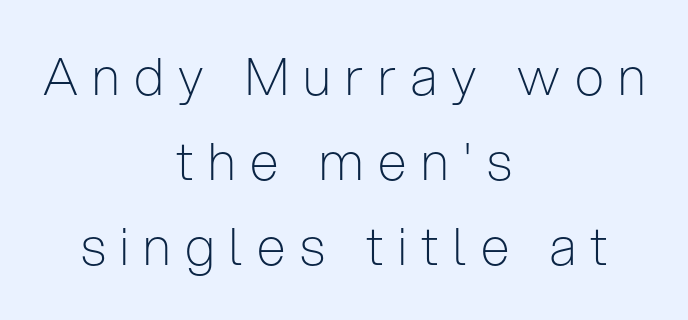
The zone under the glyphs is completely vacant. The type is letterspaced generously, with wide tracking. The letterforms sit at book weight or below. Reading down the column, the eye jumps a familiar distance to each next line.
